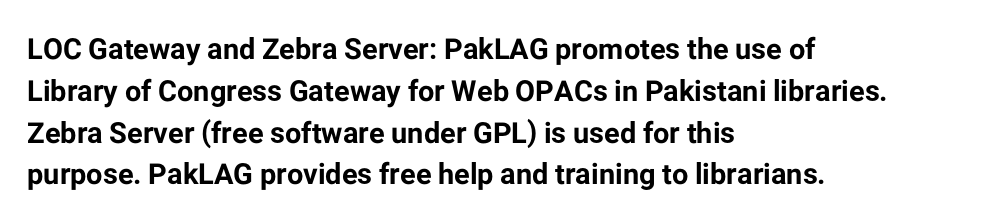
{"serif": "no", "italic": "no", "bold": "yes", "weight": "bold", "width": "normal", "stroke_contrast": "low", "x_height": "medium", "monospaced": "no", "underline": "no", "align": "left", "line_spacing": "normal", "line_spacing_ratio": 1.44, "letter_spacing": "normal", "letter_spacing_em": 0.0, "glyph_px": 29}
